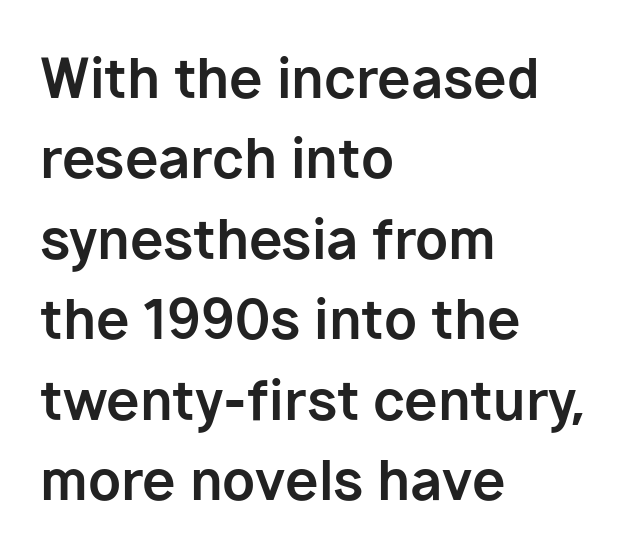
Q: Is the text bold? A: Yes.
Q: Is the text italic (slanted)? A: No, it is upright.
Q: Is the typeface a serif or a sans-serif typeface? A: Sans-serif.
Q: Is the text underlined? A: No.
Q: How is the paragraph aligned? A: Left-aligned.
Q: Is the spacing between letters normal or unusually wide? A: Normal.
Q: Is the spacing between lines tight, normal or loose? A: Normal.
Q: Width (condensed, normal, or wide)? A: Normal.
Q: Stroke contrast? A: Low.
Q: x-height? A: Medium.
Q: Monospaced? A: No.
